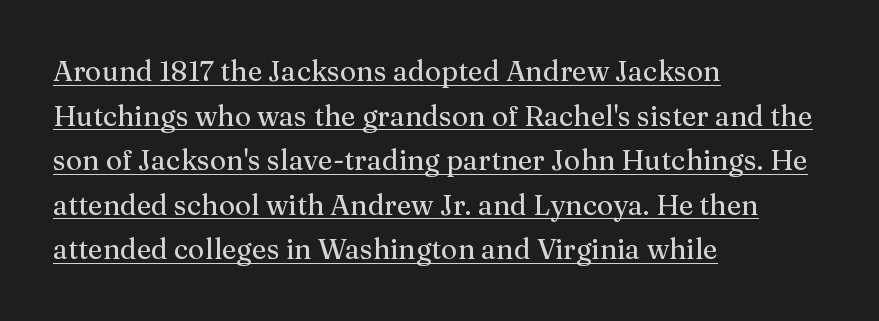
Q: Is the text italic (slanted)? A: No, it is upright.
Q: Is the typeface a serif or a sans-serif typeface? A: Serif.
Q: Is the text underlined? A: Yes.
Q: How is the paragraph aligned? A: Left-aligned.
Q: Is the spacing between letters normal or unusually wide? A: Normal.
Q: Is the spacing between lines tight, normal or loose? A: Normal.
Q: Width (condensed, normal, or wide)? A: Normal.
Q: Stroke contrast? A: Medium.
Q: x-height? A: Medium.
Q: Monospaced? A: No.
